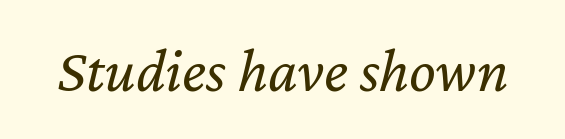
Q: Is the text bold? A: No.
Q: Is the text italic (slanted)? A: Yes, it leans right by about 12 degrees.
Q: Is the text underlined? A: No.
Q: Is the spacing between letters normal or unusually wide? A: Normal.
Q: Width (condensed, normal, or wide)? A: Normal.
Q: Stroke contrast? A: Low.
Q: x-height? A: Medium.
Q: Monospaced? A: No.
